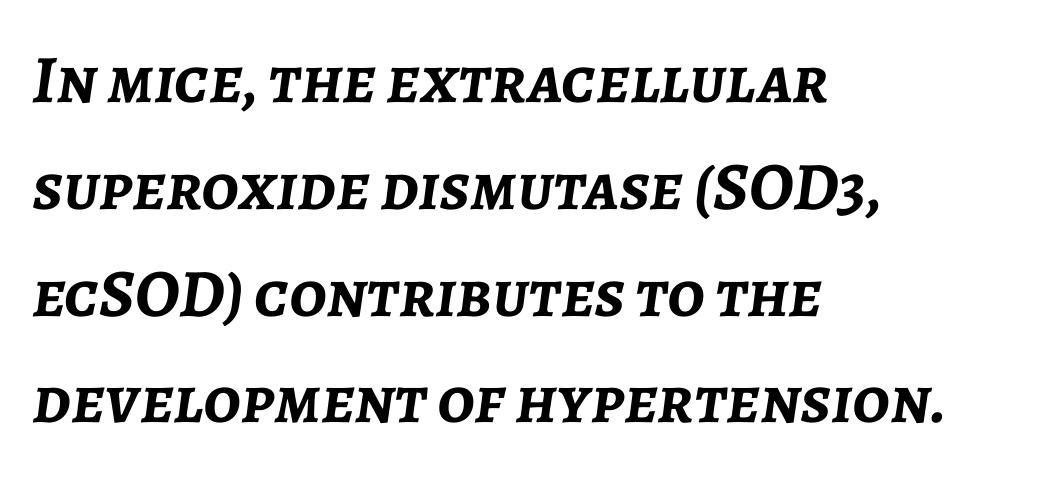
The image shows 68 px semibold type, italic (leaning right); set left-aligned, normal line spacing (1.57x), normal letter spacing, not underlined; low stroke contrast and a medium x-height.
